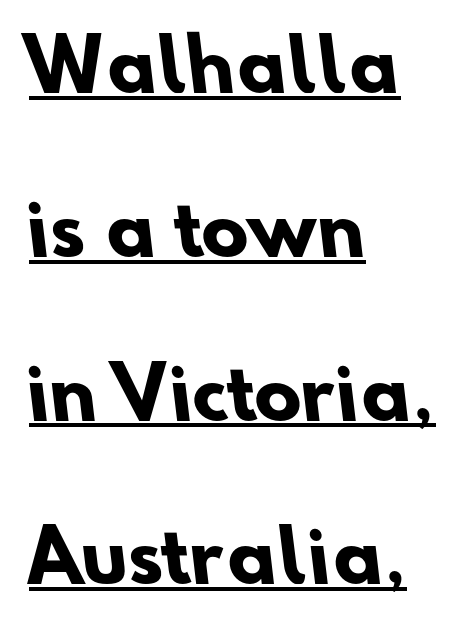
Q: Is the text bold? A: Yes.
Q: Is the typeface a serif or a sans-serif typeface? A: Sans-serif.
Q: Is the text underlined? A: Yes.
Q: How is the paragraph aligned? A: Left-aligned.
Q: Is the spacing between letters normal or unusually wide? A: Normal.
Q: Is the spacing between lines tight, normal or loose? A: Loose.
Q: Width (condensed, normal, or wide)? A: Normal.
Q: Stroke contrast? A: Low.
Q: x-height? A: Small.
Q: Monospaced? A: No.
